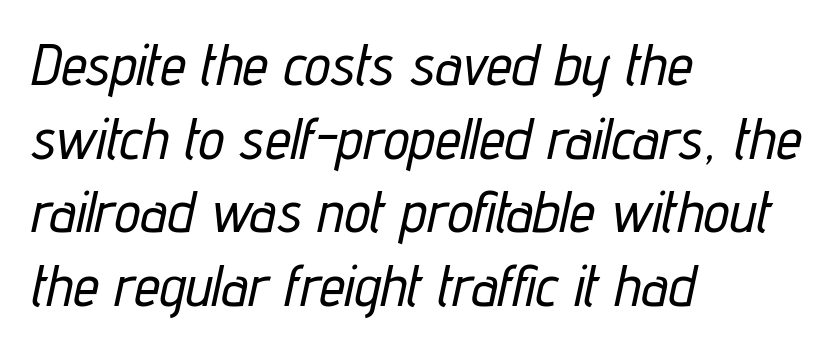
These lines were composed using italics. Does the leading feel generous? No, just average. Anything drawn beneath the words? Only blank space. Horizontal alignment here is leftward, the default for most running prose.
